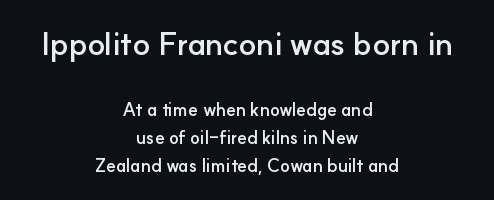
This sample has the flowing, uneven cadence of proportional lettering. The letters carry no serifs — their stems end cleanly without finishing strokes. The rendering uses a bold face; every stroke is thick and dark. Posture: upright roman. Leftover space on each line is divided equally before and after the words.
